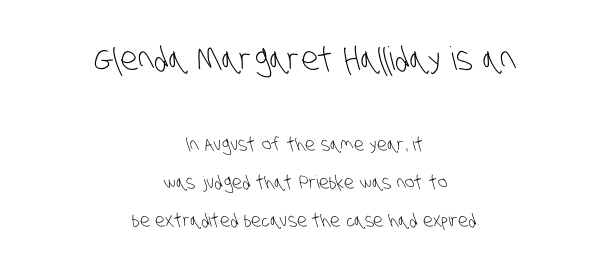
The image shows 32 px light, condensed sans-serif type; set centered, loose line spacing (2.09x), normal letter spacing, not underlined; the first (top) block is 1.78x larger; low stroke contrast and a large x-height.
